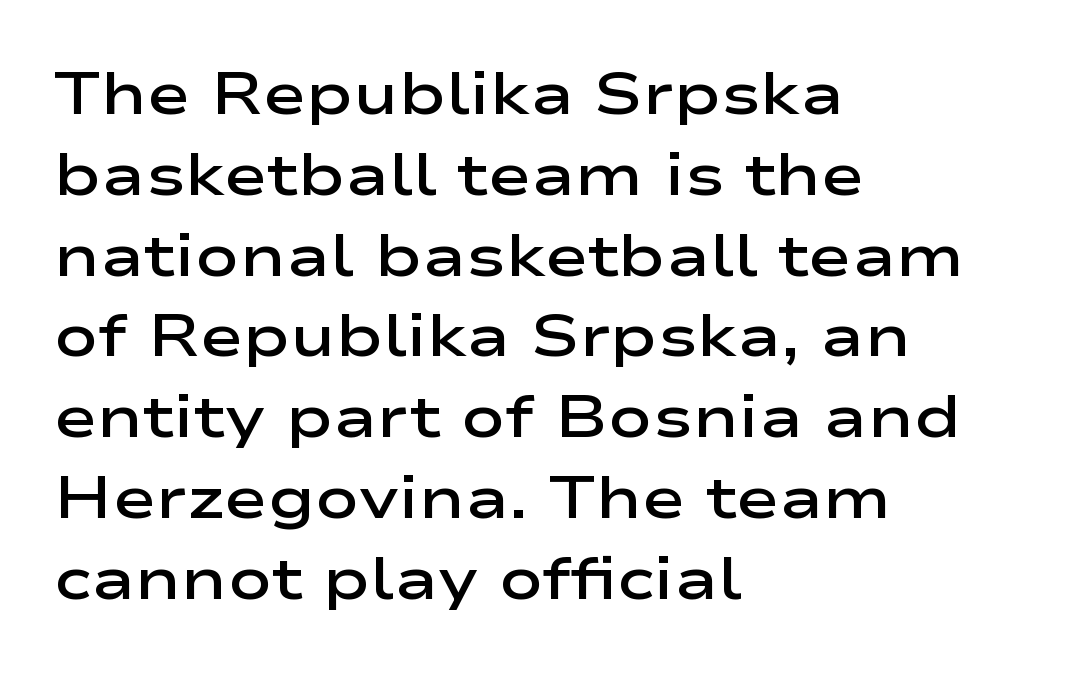
{"serif": "no", "italic": "no", "bold": "semi", "weight": "semibold", "width": "wide", "stroke_contrast": "low", "x_height": "medium", "monospaced": "no", "underline": "no", "align": "left", "line_spacing": "normal", "line_spacing_ratio": 1.37, "letter_spacing": "normal", "letter_spacing_em": 0.0, "glyph_px": 59}
